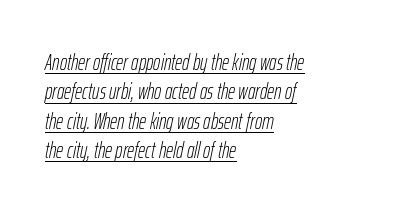
The image shows 22 px text type, italic (leaning right); set left-aligned, normal line spacing (1.33x), normal letter spacing, underlined.
